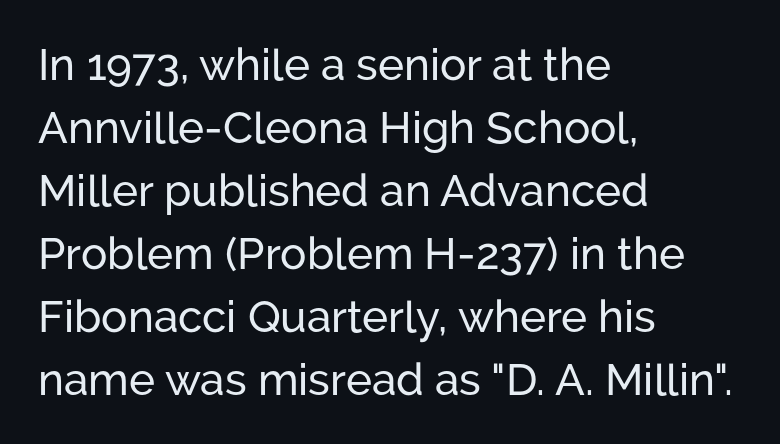
Q: Is the text italic (slanted)? A: No, it is upright.
Q: Is the typeface a serif or a sans-serif typeface? A: Sans-serif.
Q: Is the text underlined? A: No.
Q: How is the paragraph aligned? A: Left-aligned.
Q: Is the spacing between letters normal or unusually wide? A: Normal.
Q: Is the spacing between lines tight, normal or loose? A: Normal.
Q: Width (condensed, normal, or wide)? A: Normal.
Q: Stroke contrast? A: Low.
Q: x-height? A: Medium.
Q: Monospaced? A: No.
